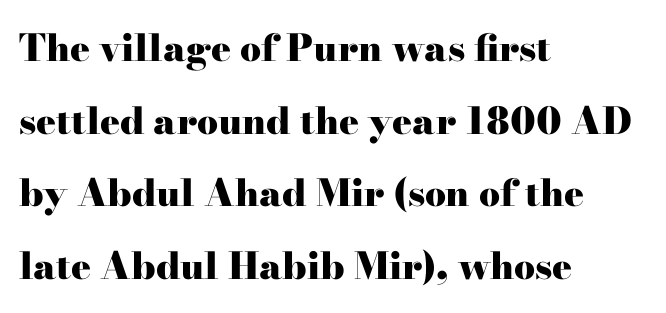
Q: Is the text bold? A: Yes.
Q: Is the text italic (slanted)? A: No, it is upright.
Q: Is the typeface a serif or a sans-serif typeface? A: Serif.
Q: Is the text underlined? A: No.
Q: How is the paragraph aligned? A: Left-aligned.
Q: Is the spacing between letters normal or unusually wide? A: Normal.
Q: Is the spacing between lines tight, normal or loose? A: Loose.
Q: Width (condensed, normal, or wide)? A: Wide.
Q: Stroke contrast? A: High.
Q: x-height? A: Small.
Q: Monospaced? A: No.
